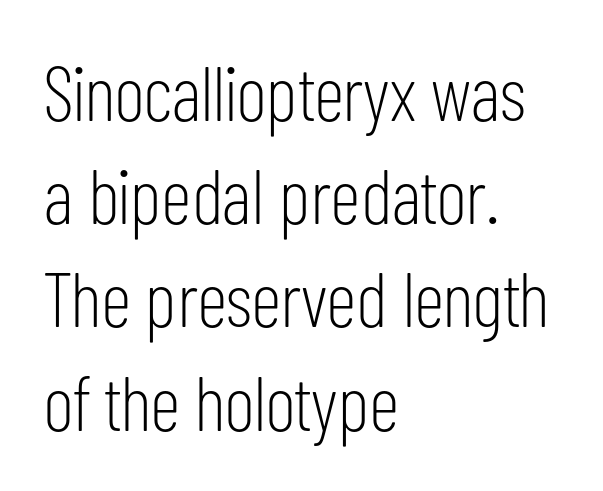
The image shows 77 px light, condensed sans-serif type, upright; set left-aligned, normal line spacing (1.34x), normal letter spacing, not underlined; low stroke contrast and a medium x-height.
